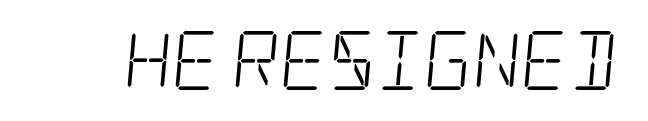
Q: Is the text bold? A: No.
Q: Is the typeface a serif or a sans-serif typeface? A: Serif.
Q: Is the text underlined? A: No.
Q: Is the spacing between letters normal or unusually wide? A: Normal.
Q: Width (condensed, normal, or wide)? A: Condensed.
Q: Stroke contrast? A: Low.
Q: x-height? A: Large.
